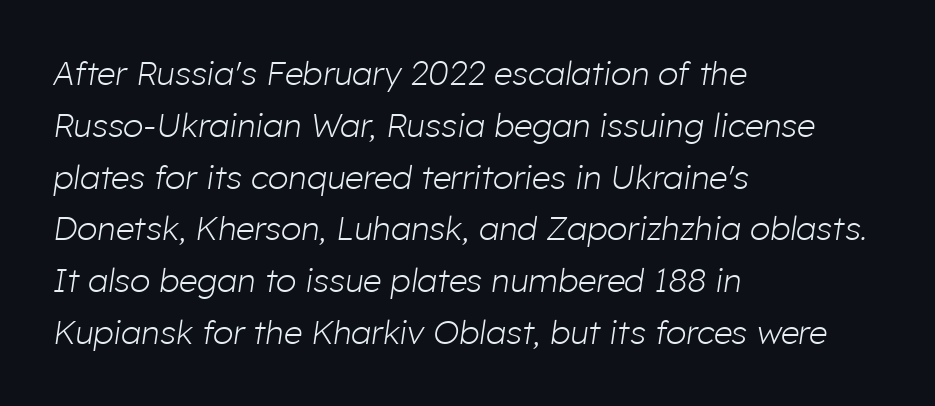
Q: Is the text bold? A: No.
Q: Is the text italic (slanted)? A: Yes, it leans right by about 8 degrees.
Q: Is the text underlined? A: No.
Q: How is the paragraph aligned? A: Left-aligned.
Q: Is the spacing between letters normal or unusually wide? A: Normal.
Q: Is the spacing between lines tight, normal or loose? A: Normal.
Q: Width (condensed, normal, or wide)? A: Normal.
Q: Stroke contrast? A: Low.
Q: x-height? A: Medium.
Q: Monospaced? A: No.
